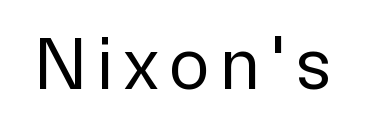
This sample uses an upright cut, with every glyph sitting square on the baseline. The characters display no serif detailing; their extremities are plain. Quick note: underline off. The characters are drawn with everyday or finer stroke widths. Here the designer chose a conventional face with non-uniform glyph widths.
